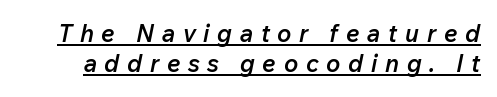
{"italic": "yes", "lean": "right", "slant_degrees": 12, "bold": "semi", "underline": "yes", "line_spacing": "normal", "line_spacing_ratio": 1.27, "letter_spacing": "wide", "letter_spacing_em": 0.32, "glyph_px": 24}
